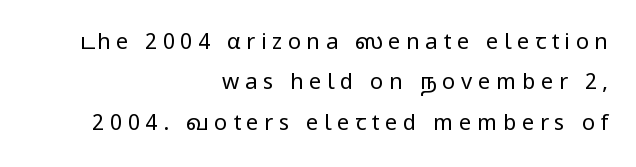
The image shows 22 px text type, upright; set right-aligned, line spacing 1.84x, unusually wide letter spacing (+0.25 em), not underlined.
